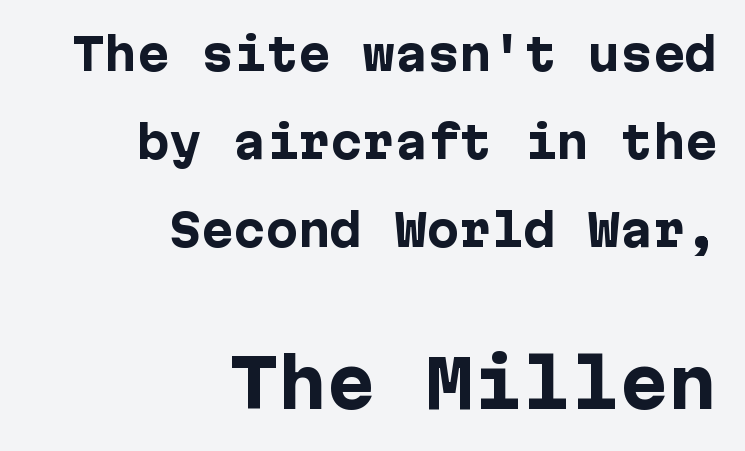
{"serif": "no", "italic": "no", "bold": "yes", "weight": "heavy", "width": "normal", "stroke_contrast": "low", "x_height": "medium", "underline": "no", "align": "right", "line_spacing": "loose", "line_spacing_ratio": 2.05, "letter_spacing": "normal", "letter_spacing_em": 0.0, "larger_block": "second", "size_ratio": 1.51, "glyph_px": 65}
